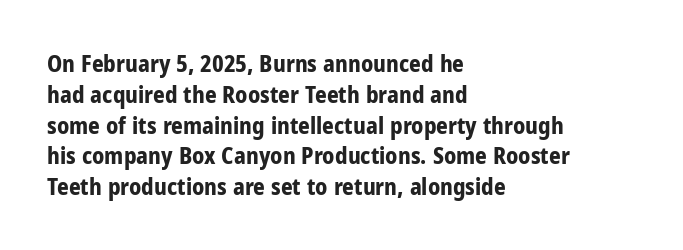
{"italic": "no", "bold": "yes", "underline": "no", "align": "left", "line_spacing": "normal", "line_spacing_ratio": 1.34, "letter_spacing": "normal", "letter_spacing_em": 0.0, "glyph_px": 23}
